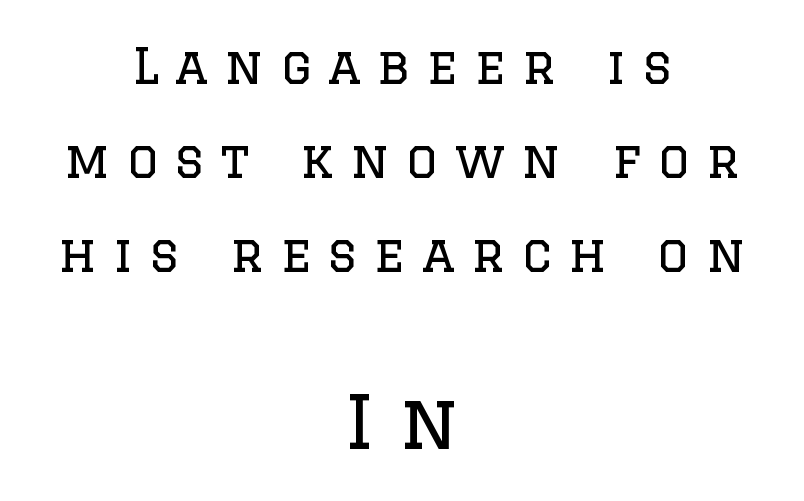
The image shows 74 px regular-weight serif type, upright; set centered, loose line spacing (1.92x), unusually wide letter spacing (+0.34 em), not underlined; the second (bottom) block is 1.51x larger; low stroke contrast and a large x-height.
